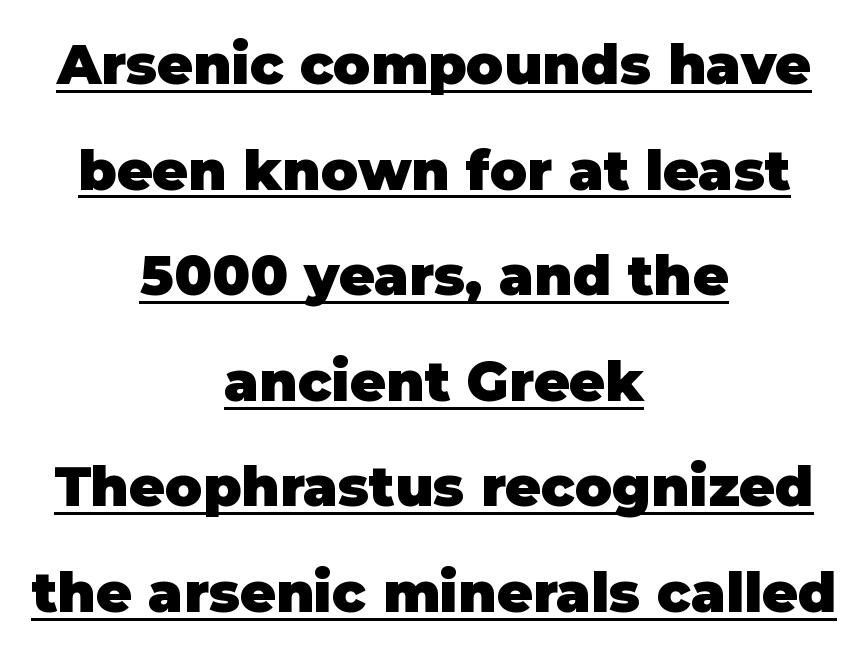
The image shows 55 px heavy sans-serif type, upright; set centered, loose line spacing (1.92x), normal letter spacing, underlined; low stroke contrast and a large x-height.
